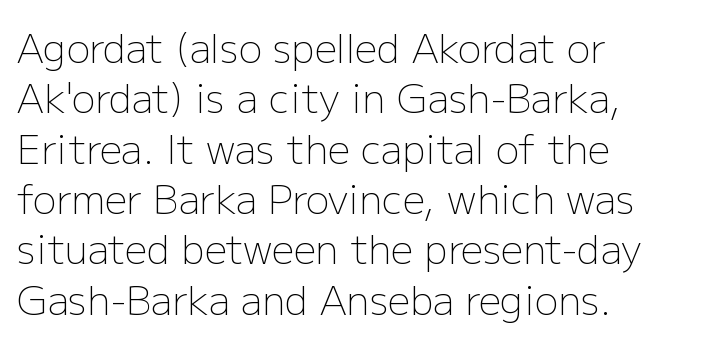
{"serif": "no", "italic": "no", "bold": "no", "weight": "light", "width": "normal", "stroke_contrast": "low", "x_height": "medium", "monospaced": "no", "underline": "no", "align": "left", "line_spacing": "normal", "line_spacing_ratio": 1.29, "letter_spacing": "normal", "letter_spacing_em": 0.0, "glyph_px": 39}
